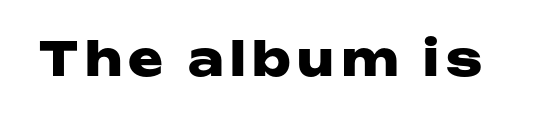
Plenty of ink on the page — the face is bold. The foot of each line stays bare and open. Quick note: not italic, upright. The face used here is proportionally spaced, like ordinary book or web type. The rendering shows plain stroke endings on the letterforms — a sans-serif design.
